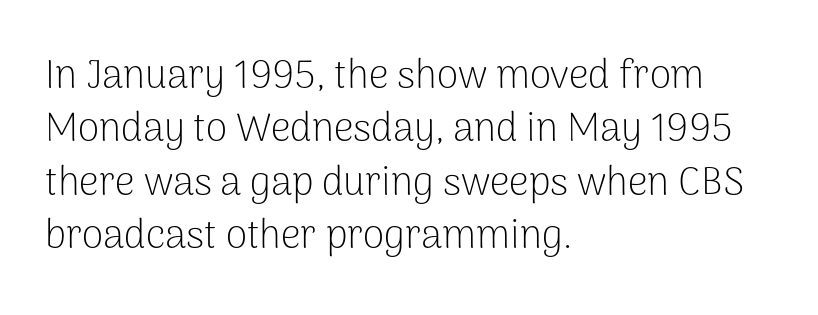
{"serif": "no", "italic": "no", "bold": "no", "weight": "light", "width": "normal", "stroke_contrast": "low", "x_height": "medium", "monospaced": "no", "underline": "no", "align": "left", "line_spacing": "normal", "line_spacing_ratio": 1.37, "letter_spacing": "normal", "letter_spacing_em": 0.0, "glyph_px": 39}
